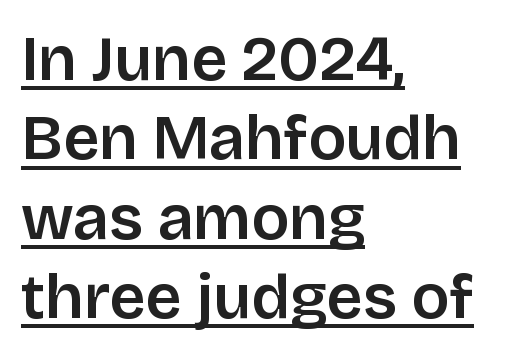
The image shows 63 px sans-serif type, upright; set left-aligned, normal line spacing (1.26x), normal letter spacing, underlined; low stroke contrast and a large x-height.
